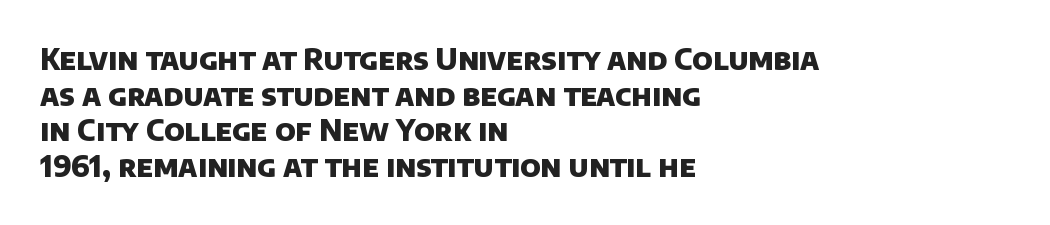
The image shows 29 px heavy sans-serif type; set left-aligned, line spacing 1.23x, normal letter spacing, not underlined; low stroke contrast and a large x-height.
